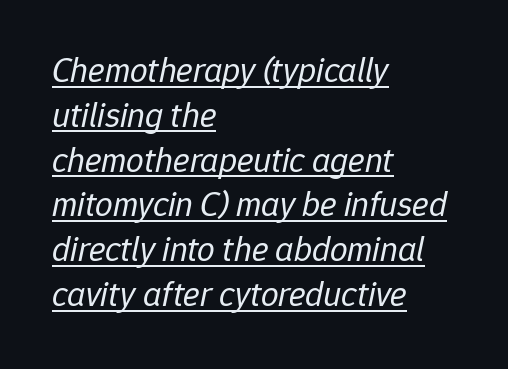
Caption: face not bold, strokes unweighted. The vertical gap from one line to the next is medium. The face used here is proportionally spaced, like ordinary book or web type. A typesetter would call this zero additional tracking. The paragraph has a hard left edge and a soft right edge.
